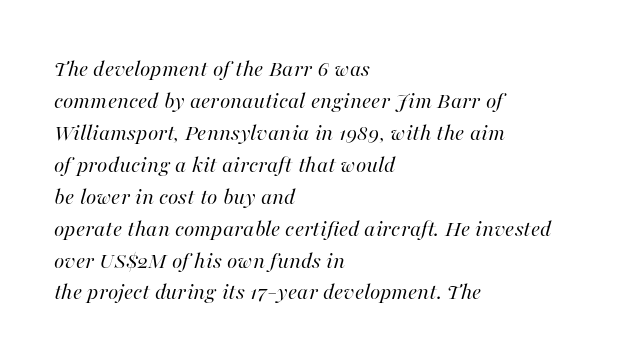
{"italic": "yes", "lean": "right", "slant_degrees": 16, "bold": "no", "underline": "no", "align": "left", "line_spacing": "normal", "line_spacing_ratio": 1.33, "letter_spacing": "normal", "letter_spacing_em": 0.0, "glyph_px": 24}
